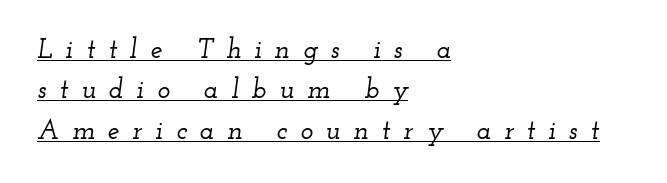
The image shows 27 px text type, italic (leaning right); set left-aligned, normal line spacing (1.5x), unusually wide letter spacing (+0.48 em), underlined.
